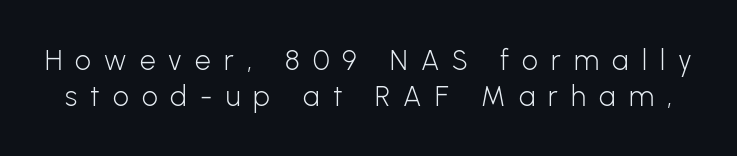
The image shows 28 px light sans-serif type, upright; set normal line spacing (1.28x), unusually wide letter spacing (+0.47 em), not underlined; low stroke contrast and a medium x-height.
